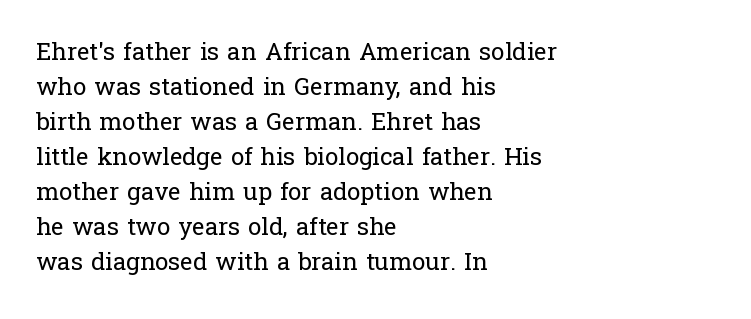
{"italic": "no", "bold": "no", "underline": "no", "align": "left", "line_spacing": "normal", "line_spacing_ratio": 1.46, "letter_spacing": "normal", "letter_spacing_em": 0.0, "glyph_px": 24}
